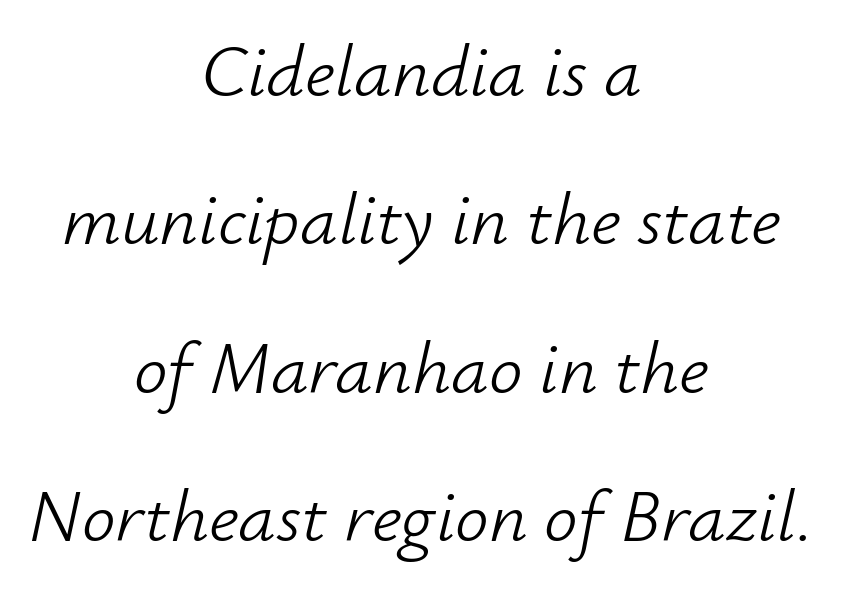
{"italic": "yes", "lean": "right", "slant_degrees": 12, "bold": "no", "weight": "light", "width": "normal", "stroke_contrast": "low", "x_height": "small", "monospaced": "no", "underline": "no", "align": "center", "line_spacing": "loose", "line_spacing_ratio": 1.98, "letter_spacing": "normal", "letter_spacing_em": 0.0, "glyph_px": 75}
